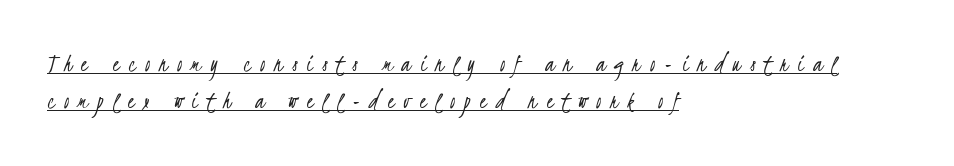
Is this a heavy cut? Hardly; it is regular or lighter. Successive baselines arrive at the customary interval. The letterforms stand isolated, each surrounded by extra space. Layout note: lines flush left. Check the space under the baseline: a stroke is drawn there.
